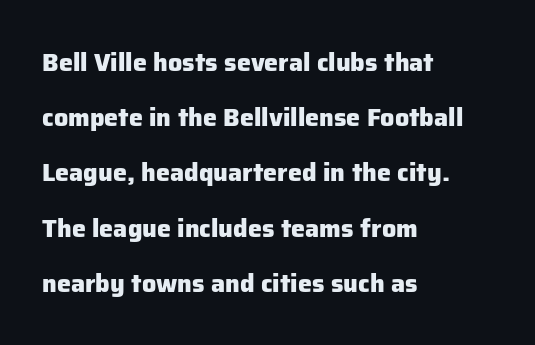
{"italic": "no", "bold": "yes", "underline": "no", "align": "left", "line_spacing": "loose", "line_spacing_ratio": 2.21, "letter_spacing": "normal", "letter_spacing_em": 0.0, "glyph_px": 25}
